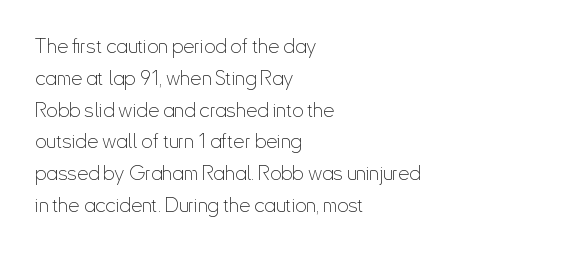
The image shows 20 px text type, upright; set left-aligned, normal line spacing (1.59x), normal letter spacing, not underlined.
